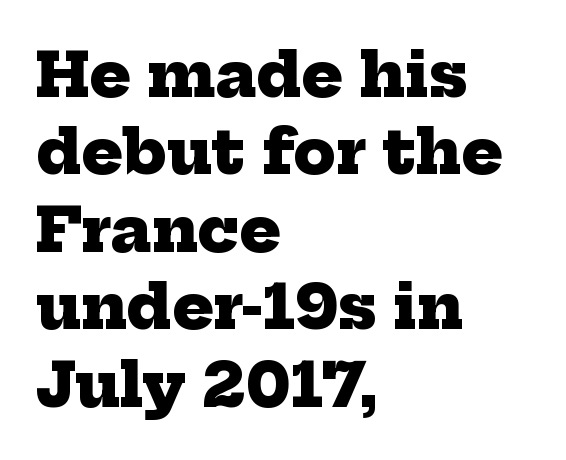
Q: Is the text bold? A: Yes.
Q: Is the typeface a serif or a sans-serif typeface? A: Serif.
Q: Is the text underlined? A: No.
Q: How is the paragraph aligned? A: Left-aligned.
Q: Is the spacing between letters normal or unusually wide? A: Normal.
Q: Is the spacing between lines tight, normal or loose? A: Normal.
Q: Width (condensed, normal, or wide)? A: Normal.
Q: Stroke contrast? A: Low.
Q: x-height? A: Medium.
Q: Monospaced? A: No.
